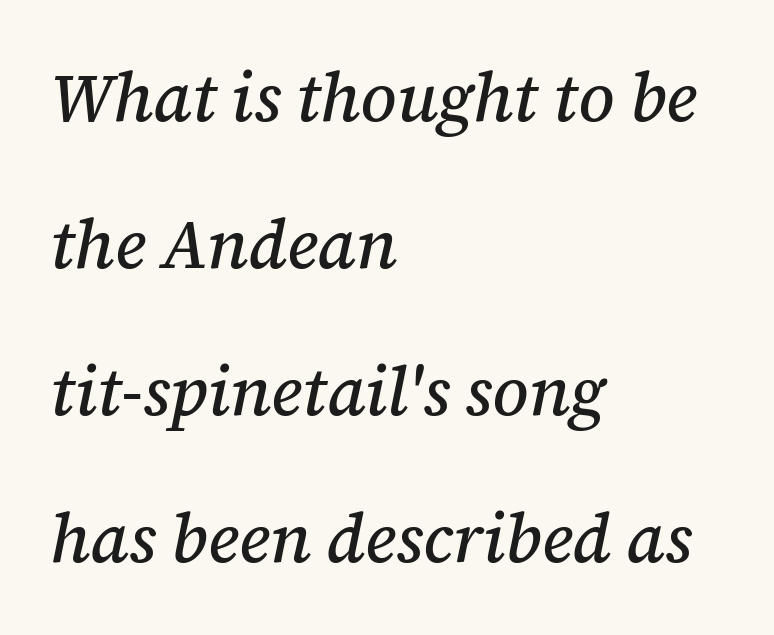
The image shows 68 px serif type, italic (leaning right); set left-aligned, loose line spacing (2.16x), normal letter spacing, not underlined; medium stroke contrast and a medium x-height.
